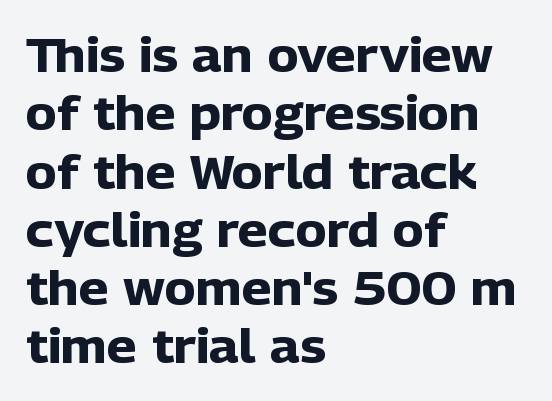
These lines were composed using upright roman letters. This is sans-serif lettering, the kind often seen on screens and signage. Bold? Absolutely — the strokes are thick and heavy. Left-aligned paragraph, ragged on the right. Caption: standard tracking, unaltered.
